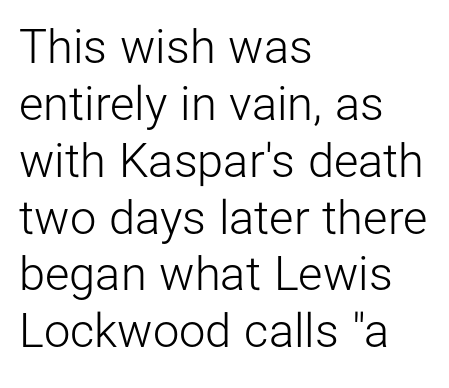
Q: Is the text bold? A: No.
Q: Is the text italic (slanted)? A: No, it is upright.
Q: Is the typeface a serif or a sans-serif typeface? A: Sans-serif.
Q: Is the text underlined? A: No.
Q: How is the paragraph aligned? A: Left-aligned.
Q: Is the spacing between letters normal or unusually wide? A: Normal.
Q: Width (condensed, normal, or wide)? A: Normal.
Q: Stroke contrast? A: Low.
Q: x-height? A: Medium.
Q: Monospaced? A: No.
